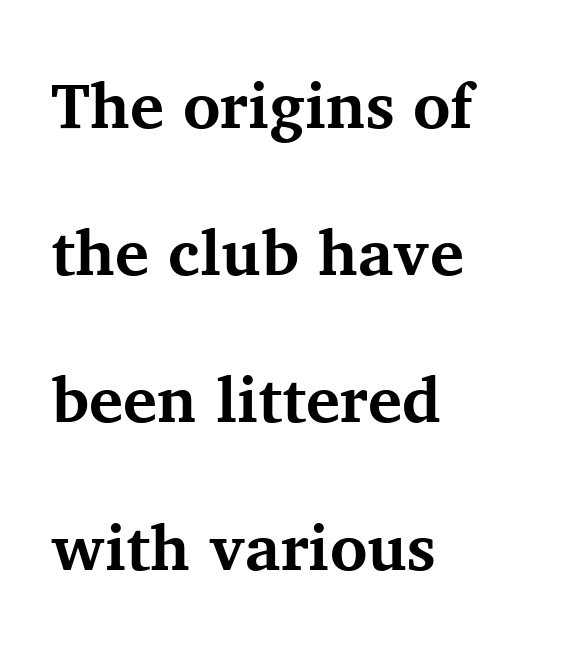
The image shows 64 px bold serif type, upright; set left-aligned, loose line spacing (2.3x), normal letter spacing, not underlined; medium stroke contrast and a medium x-height.
